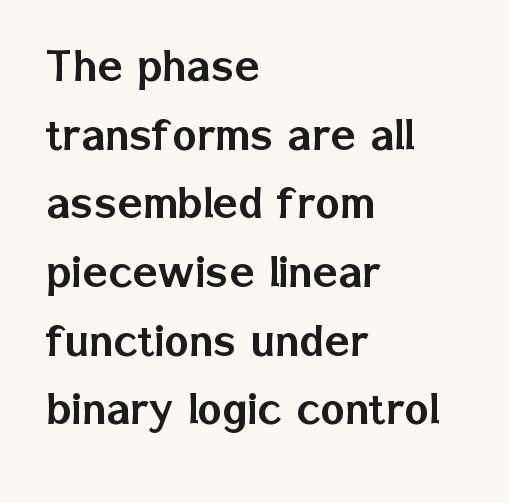
The image shows 52 px sans-serif type, upright; set left-aligned, normal line spacing (1.32x), normal letter spacing, not underlined; low stroke contrast and a medium x-height.
